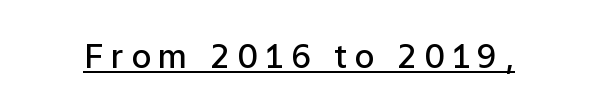
In terms of letterspacing, this is a distinctly airy, spread setting. A typesetter would mark this as roman, not italic. The glyphs are accompanied by a horizontal stroke just below them. This is the in-between weight designers call semibold or demi. These lines are composed in type without serifs. Character widths vary here, with narrow letters taking less room than wide ones.
